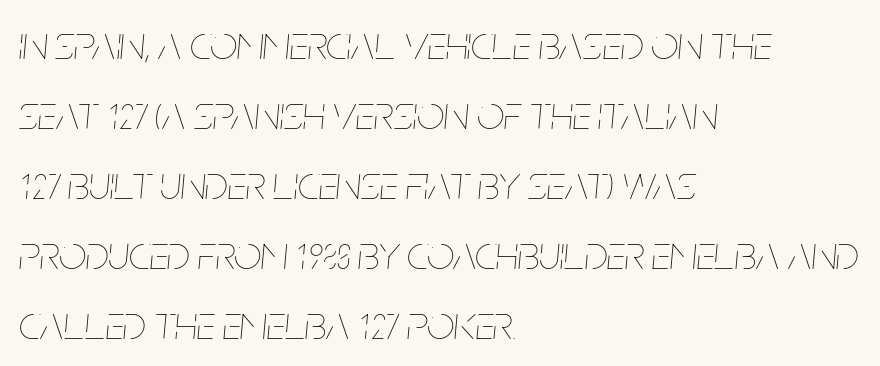
Q: Is the text bold? A: No.
Q: Is the text italic (slanted)? A: Yes, it leans right by about 5 degrees.
Q: Is the text underlined? A: No.
Q: How is the paragraph aligned? A: Left-aligned.
Q: Is the spacing between letters normal or unusually wide? A: Normal.
Q: Is the spacing between lines tight, normal or loose? A: Normal.
Q: Width (condensed, normal, or wide)? A: Condensed.
Q: Stroke contrast? A: Low.
Q: x-height? A: Large.
Q: Monospaced? A: No.
